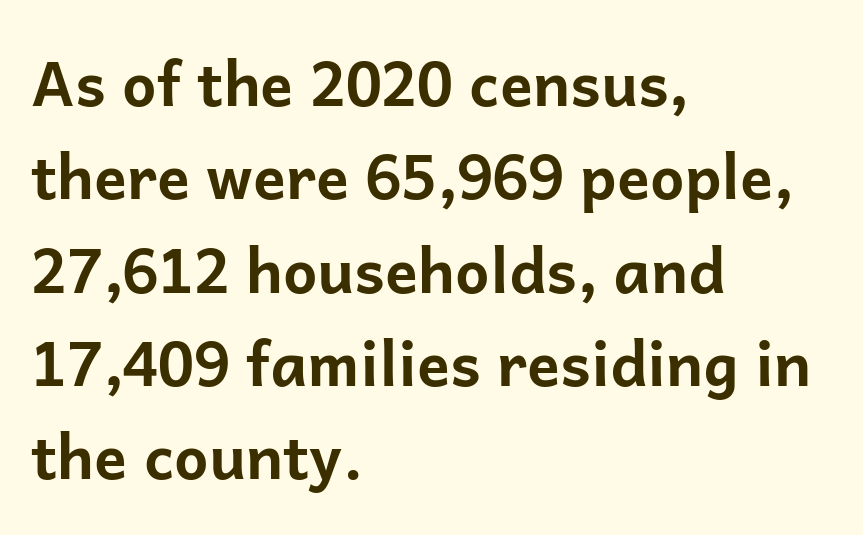
The image shows 61 px bold sans-serif type, upright; set left-aligned, normal line spacing (1.53x), normal letter spacing, not underlined; low stroke contrast and a medium x-height.
